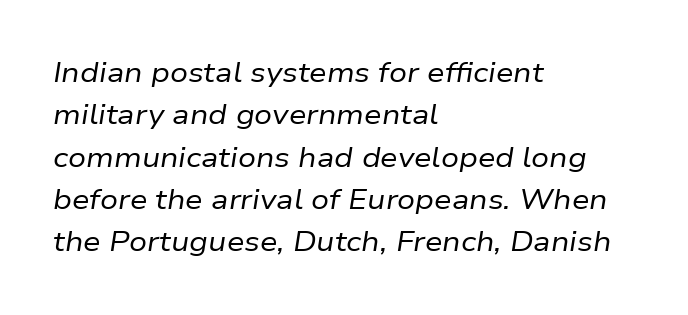
{"italic": "yes", "lean": "right", "slant_degrees": 9, "bold": "no", "weight": "regular", "width": "normal", "stroke_contrast": "low", "x_height": "medium", "monospaced": "no", "underline": "no", "align": "left", "line_spacing": "normal", "line_spacing_ratio": 1.51, "letter_spacing": "normal", "letter_spacing_em": 0.0, "glyph_px": 28}
